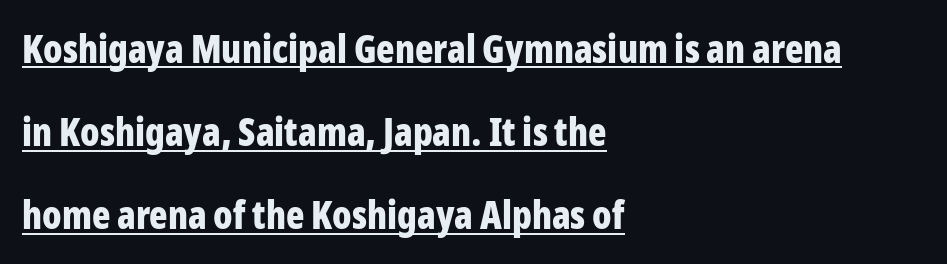
The image shows 38 px bold, condensed sans-serif type, upright; set left-aligned, loose line spacing (2.19x), normal letter spacing, underlined; low stroke contrast and a medium x-height.
